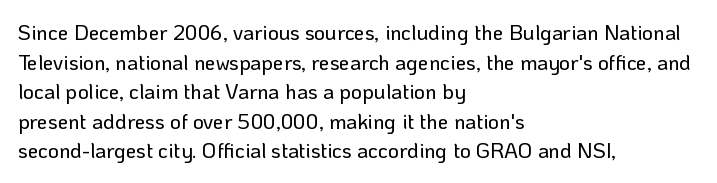
Q: Is the text italic (slanted)? A: No, it is upright.
Q: Is the text underlined? A: No.
Q: How is the paragraph aligned? A: Left-aligned.
Q: Is the spacing between letters normal or unusually wide? A: Normal.
Q: Is the spacing between lines tight, normal or loose? A: Normal.
